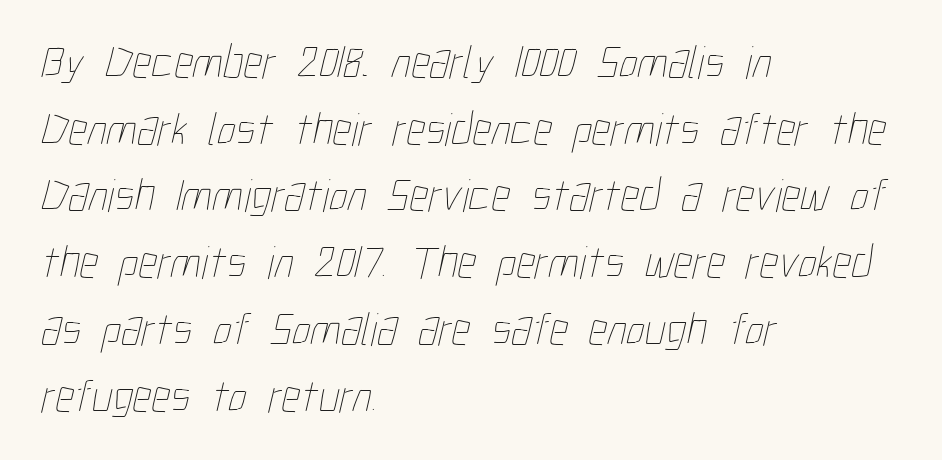
Line spacing here is normal. Where is the straight margin? On the left. The face used here is rendered with its standard letterfit. Descenders are the only things crossing below the line. The weight tops out at a normal text grade.
